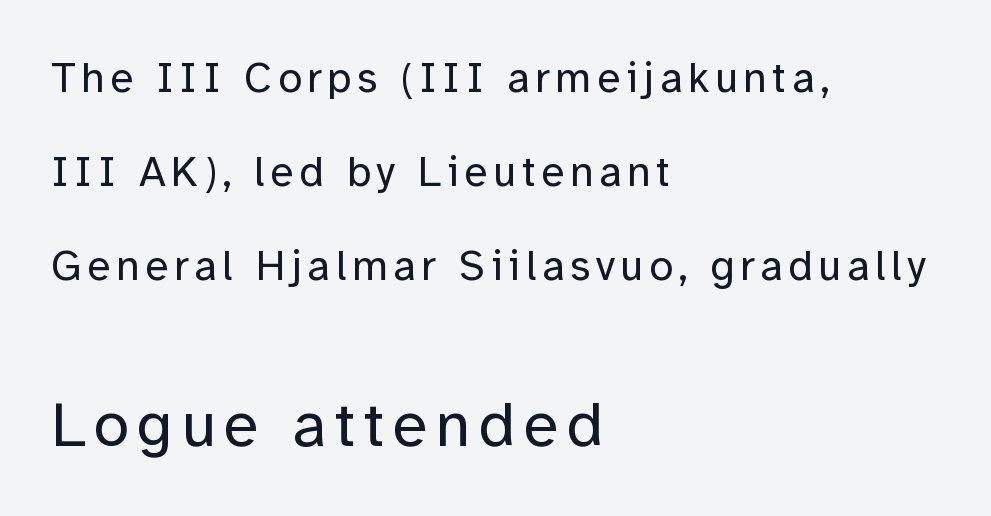
{"serif": "no", "italic": "no", "bold": "no", "weight": "regular", "width": "normal", "stroke_contrast": "low", "x_height": "medium", "monospaced": "no", "underline": "no", "align": "left", "line_spacing": "loose", "line_spacing_ratio": 2.19, "larger_block": "second", "size_ratio": 1.49, "glyph_px": 64}
